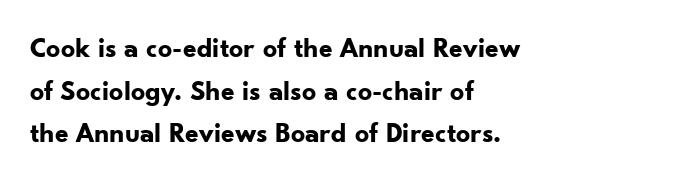
Horizontally, the lines are justified to the leading edge only. Compared with typical body copy, the letter spacing here is the same. Leading: standard. Is this a sans? Yes — the strokes have no serifs.
